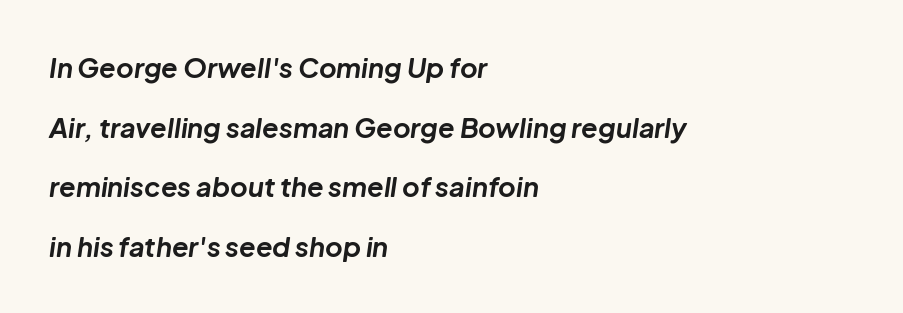
These lines keep a tight, regular rhythm from letter to letter. The rag falls on the right side of this text block. If you measured baseline to baseline, you'd find a long distance. Thick stems and heavy bowls — unmistakably bold.
